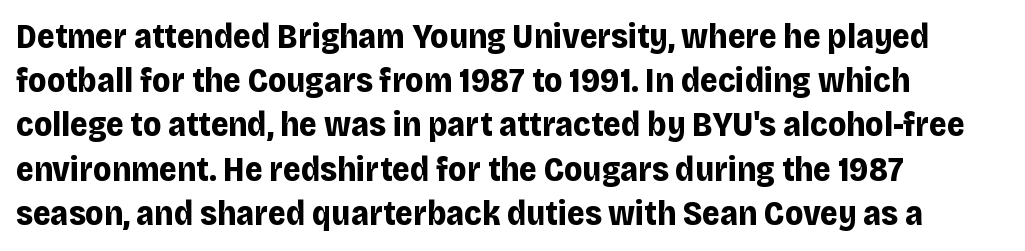
The image shows 34 px bold sans-serif type, upright; set left-aligned, normal line spacing (1.3x), normal letter spacing, not underlined; low stroke contrast and a large x-height.
